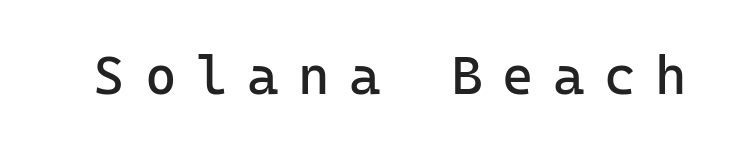
{"serif": "no", "italic": "no", "bold": "no", "weight": "regular", "width": "normal", "stroke_contrast": "low", "x_height": "medium", "underline": "no", "letter_spacing": "wide", "letter_spacing_em": 0.36, "glyph_px": 54}
